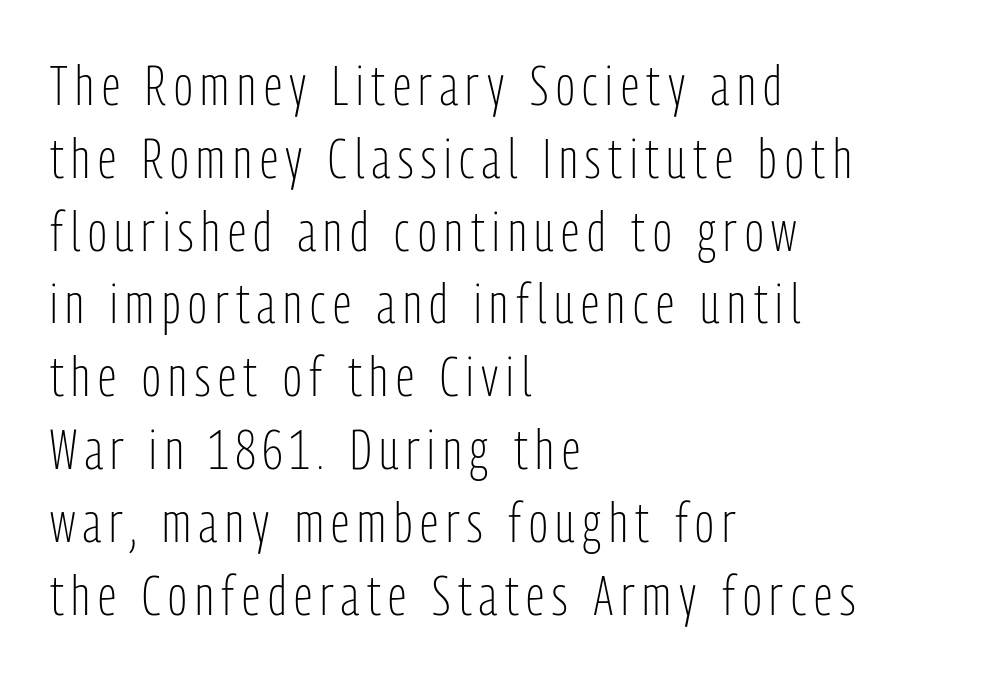
These lines are rendered in a variable-pitch font. These lines are composed in type without serifs. The axis of the letterforms is exactly vertical. Glance below the letters and you will spot only blank space. The font is comparable to plain body text, perhaps lighter. A student would call this left alignment; a typographer would say flush left, rag right.
